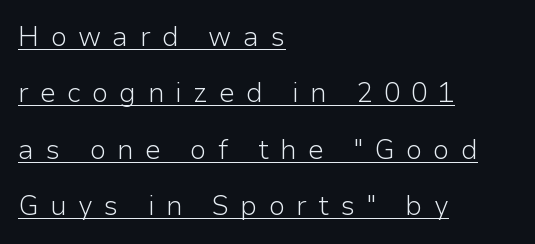
The image shows 27 px text type, upright; set left-aligned, loose line spacing (2.09x), unusually wide letter spacing (+0.41 em), underlined.
